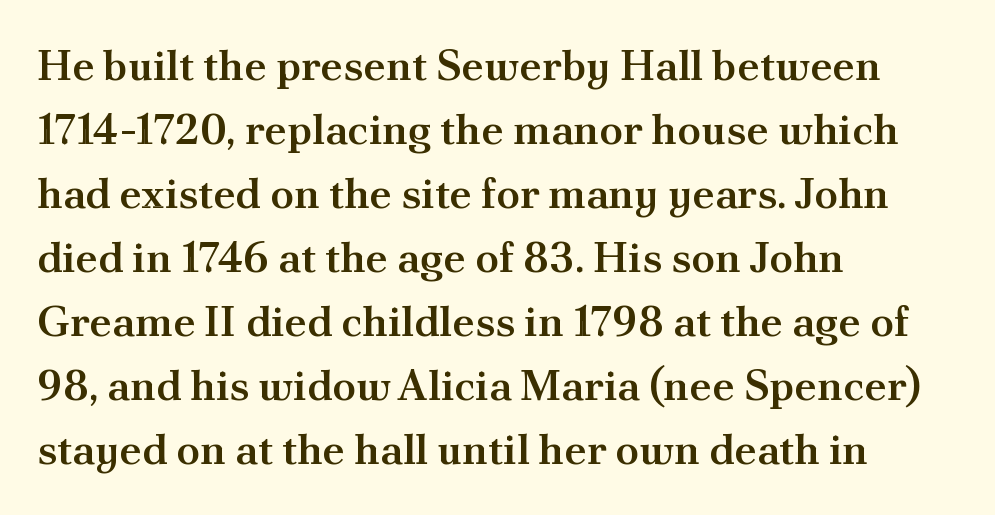
The image shows 43 px semibold serif type, upright; set left-aligned, normal line spacing (1.49x), normal letter spacing, not underlined; medium stroke contrast and a small x-height.
